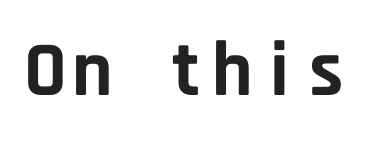
Q: Is the text bold? A: Yes.
Q: Is the text italic (slanted)? A: No, it is upright.
Q: Is the typeface a serif or a sans-serif typeface? A: Sans-serif.
Q: Is the text underlined? A: No.
Q: Is the spacing between letters normal or unusually wide? A: Normal.
Q: Width (condensed, normal, or wide)? A: Normal.
Q: Stroke contrast? A: Low.
Q: x-height? A: Large.
Q: Monospaced? A: Yes.
